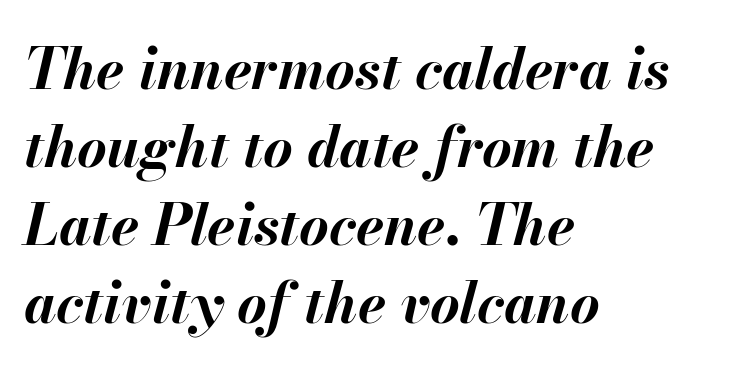
{"italic": "yes", "lean": "right", "slant_degrees": 13, "bold": "yes", "weight": "bold", "width": "normal", "stroke_contrast": "medium", "x_height": "small", "monospaced": "no", "underline": "no", "align": "left", "line_spacing": "normal", "line_spacing_ratio": 1.37, "letter_spacing": "normal", "letter_spacing_em": 0.0, "glyph_px": 57}
